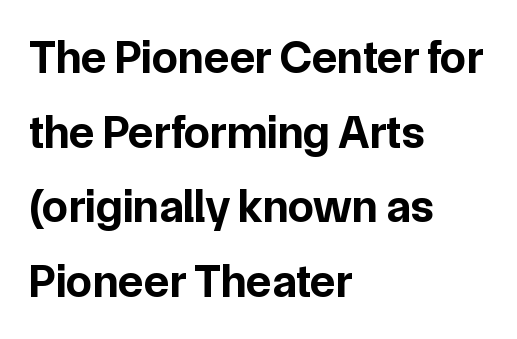
Q: Is the text bold? A: Yes.
Q: Is the text italic (slanted)? A: No, it is upright.
Q: Is the typeface a serif or a sans-serif typeface? A: Sans-serif.
Q: Is the text underlined? A: No.
Q: How is the paragraph aligned? A: Left-aligned.
Q: Is the spacing between letters normal or unusually wide? A: Normal.
Q: Is the spacing between lines tight, normal or loose? A: Normal.
Q: Width (condensed, normal, or wide)? A: Normal.
Q: Stroke contrast? A: Low.
Q: x-height? A: Medium.
Q: Monospaced? A: No.
